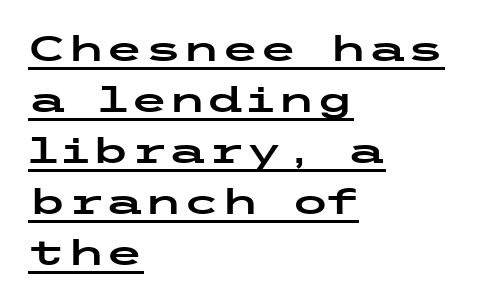
{"serif": "no", "italic": "no", "width": "wide", "stroke_contrast": "low", "x_height": "medium", "underline": "yes", "align": "left", "line_spacing": "normal", "line_spacing_ratio": 1.46, "letter_spacing": "normal", "letter_spacing_em": 0.0, "glyph_px": 35}
